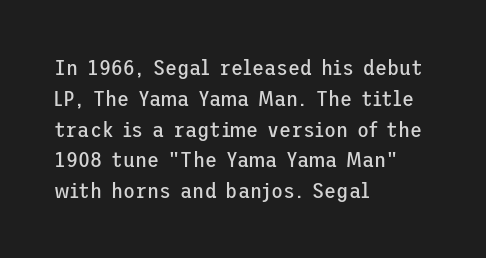
{"italic": "no", "bold": "no", "underline": "no", "align": "left", "line_spacing": "normal", "line_spacing_ratio": 1.4, "letter_spacing": "normal", "letter_spacing_em": 0.0, "glyph_px": 22}
